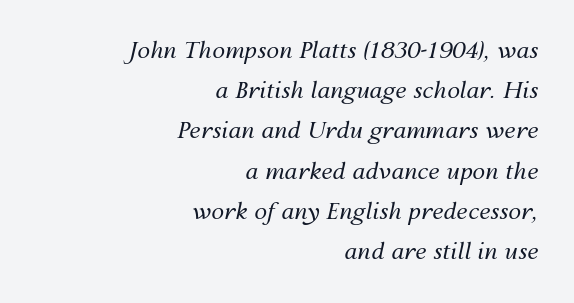
Q: Is the text bold? A: No.
Q: Is the text italic (slanted)? A: Yes, it leans right by about 12 degrees.
Q: Is the text underlined? A: No.
Q: How is the paragraph aligned? A: Right-aligned.
Q: Is the spacing between letters normal or unusually wide? A: Normal.
